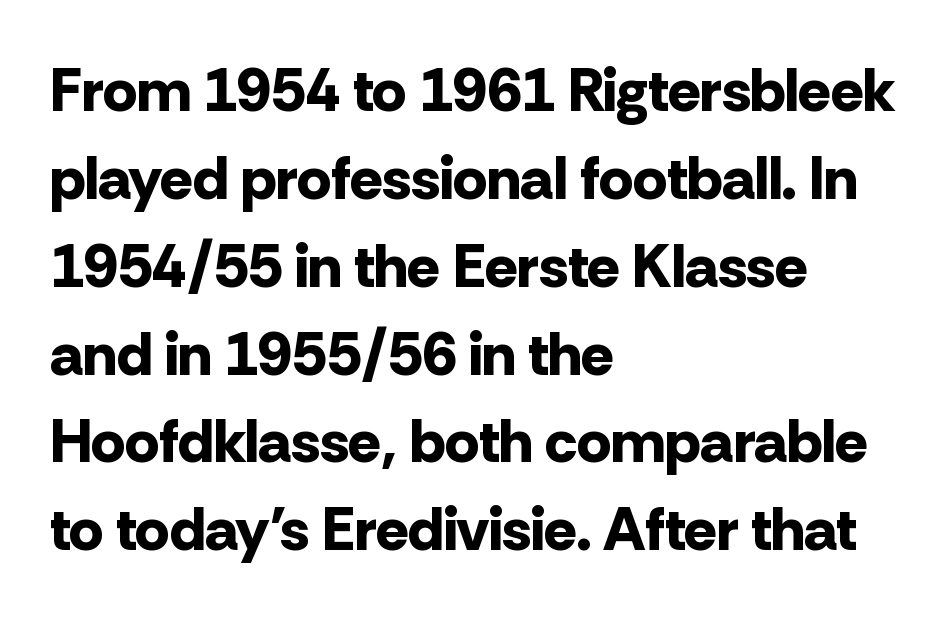
This sample uses a sans-serif face. There is no visible air inserted between adjacent glyphs. Is the block centered? No — it sits flush against the left margin. Set as a true bold cut, around the 700 mark. These lines are rendered in a variable-pitch font. The strip under each line holds only bare page.
